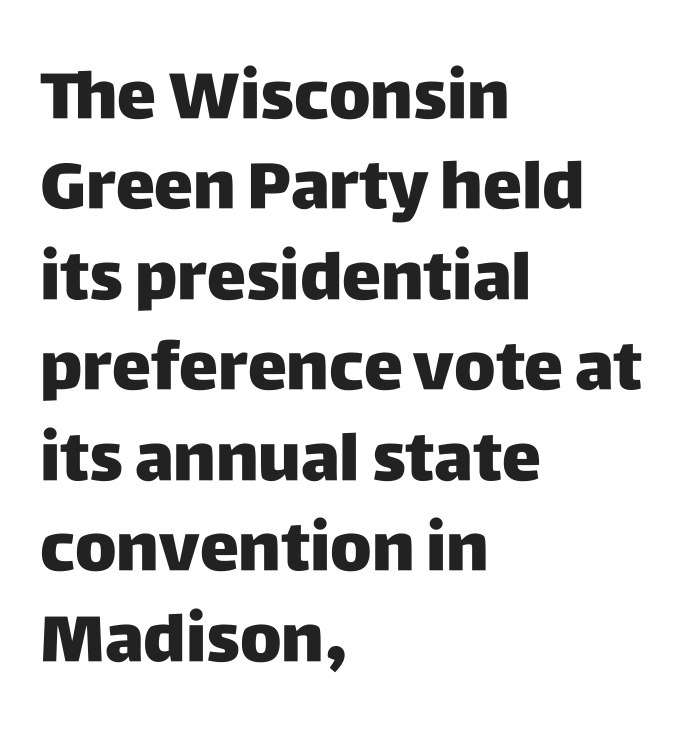
The image shows 66 px heavy sans-serif type, upright; set left-aligned, normal line spacing (1.37x), normal letter spacing, not underlined; low stroke contrast and a large x-height.
